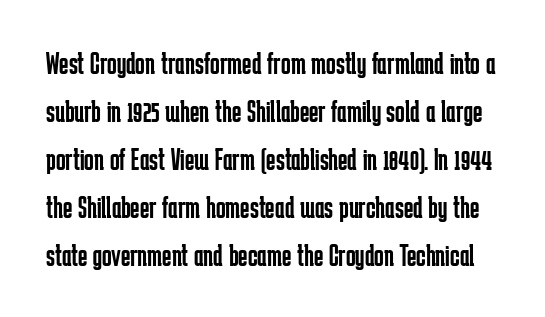
Q: Is the text bold? A: No.
Q: Is the text italic (slanted)? A: No, it is upright.
Q: Is the typeface a serif or a sans-serif typeface? A: Sans-serif.
Q: Is the text underlined? A: No.
Q: Is the spacing between letters normal or unusually wide? A: Normal.
Q: Is the spacing between lines tight, normal or loose? A: Normal.
Q: Width (condensed, normal, or wide)? A: Condensed.
Q: Stroke contrast? A: Low.
Q: x-height? A: Medium.
Q: Monospaced? A: No.
